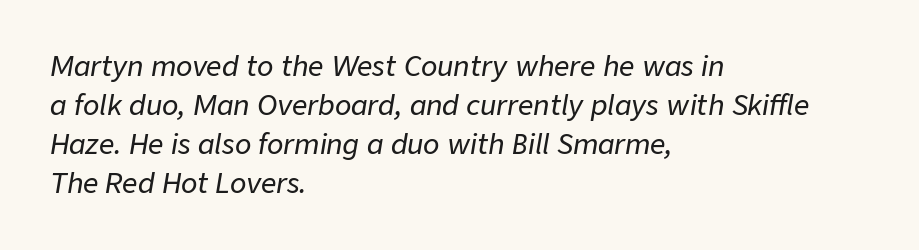
{"italic": "yes", "lean": "right", "slant_degrees": 9, "underline": "no", "align": "left", "line_spacing": "normal", "line_spacing_ratio": 1.44, "letter_spacing": "normal", "letter_spacing_em": 0.0, "glyph_px": 27}
